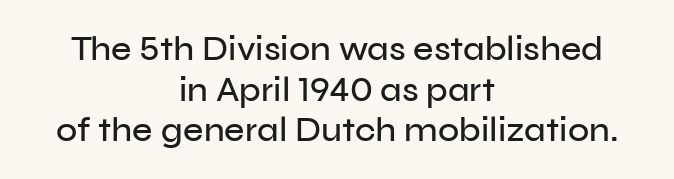
Words appear dense and cohesive because spacing is normal. Both edges are ragged and mirror each other, which tells us the setting is centered. The type family on display is of the sans-serif kind. Any mark beneath the type? The region is blank. The type sits square on the baseline with zero lean. The face used here is proportionally spaced, like ordinary book or web type.
